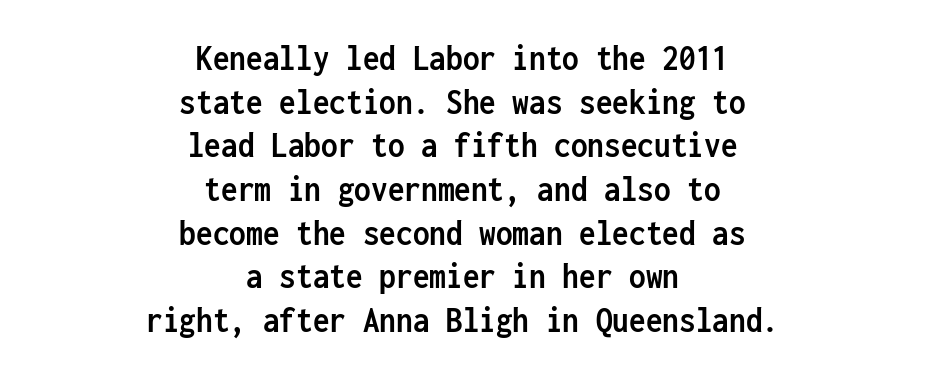
Italic? Not at all — the glyphs are vertical. Thick stems and heavy bowls — unmistakably bold. Honestly, the letter spacing is just normal — you wouldn't notice it. Stroke terminals: plain, sans-serif. Underline: absent.
